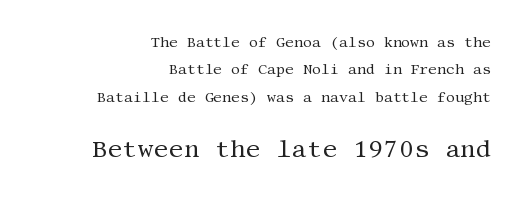
If you drew a line through each stem, it would be perfectly vertical. Reading top to bottom, the characters get bigger at the block break. Is the block centered? No — it sits flush against the right margin. Nobody touched the tracking dial on this one. The letterforms sit at book weight or below.
